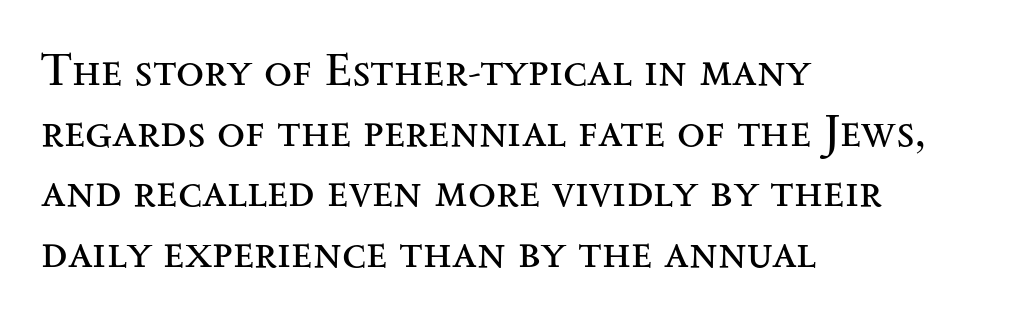
The image shows 46 px regular-weight, wide serif type, upright; set left-aligned, normal line spacing (1.32x), normal letter spacing, not underlined; medium stroke contrast and a small x-height.
